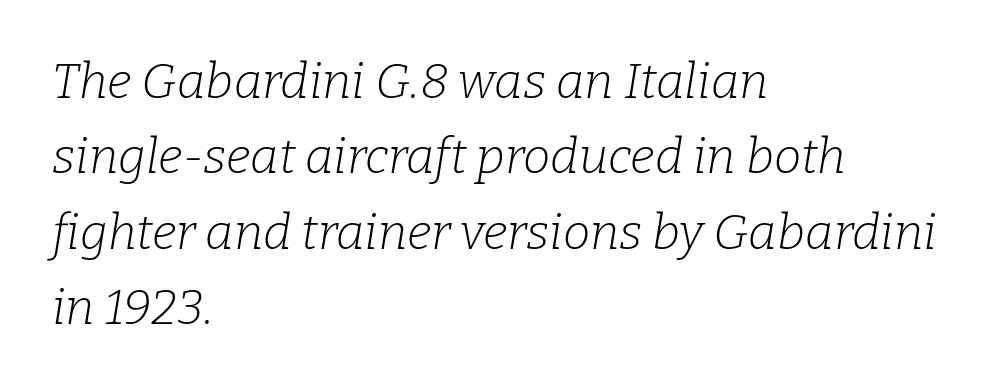
The image shows 49 px light serif type, italic (leaning right); set left-aligned, normal line spacing (1.54x), normal letter spacing, not underlined; low stroke contrast and a medium x-height.
